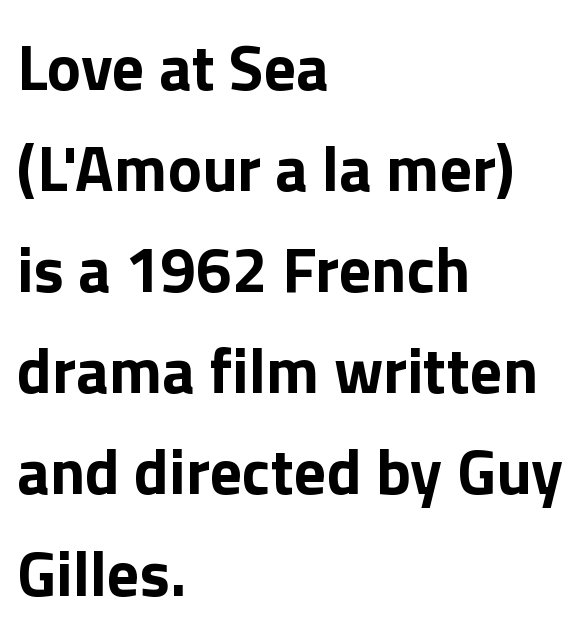
The image shows 64 px bold sans-serif type, upright; set left-aligned, normal line spacing (1.58x), normal letter spacing, not underlined; a medium x-height.
